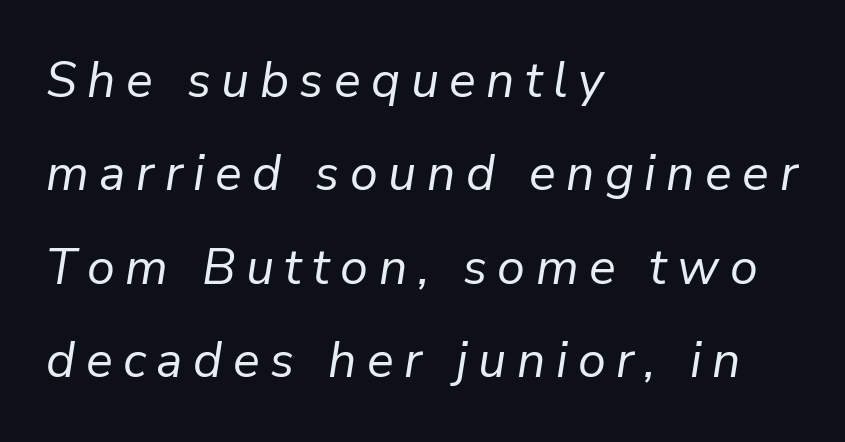
The image shows 50 px regular-weight type, italic (leaning right); set left-aligned, line spacing 1.87x, unusually wide letter spacing (+0.21 em), not underlined; low stroke contrast and a medium x-height.
